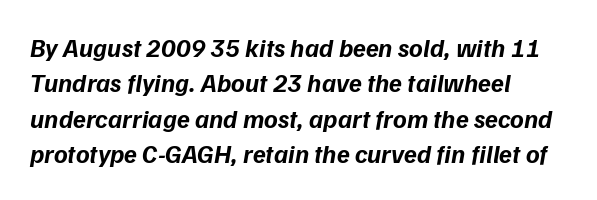
Q: Is the text bold? A: Yes.
Q: Is the text italic (slanted)? A: Yes, it leans right by about 9 degrees.
Q: Is the text underlined? A: No.
Q: How is the paragraph aligned? A: Left-aligned.
Q: Is the spacing between letters normal or unusually wide? A: Normal.
Q: Is the spacing between lines tight, normal or loose? A: Normal.
